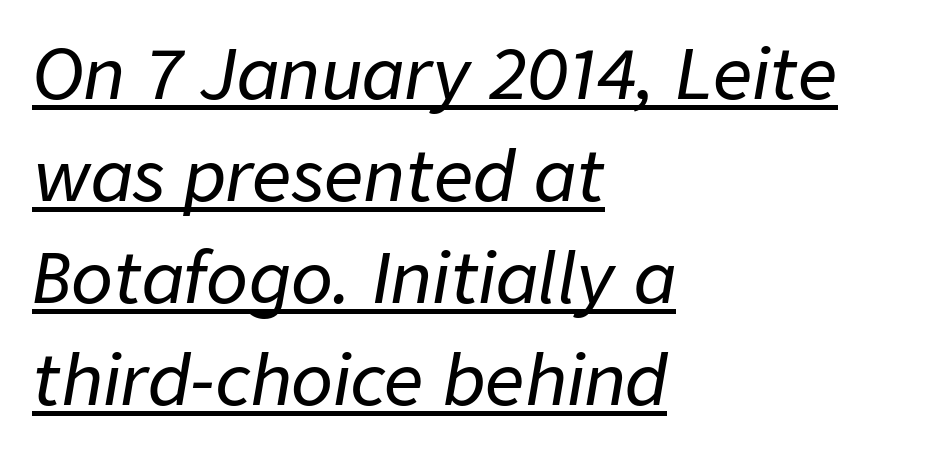
Q: Is the text italic (slanted)? A: Yes, it leans right by about 9 degrees.
Q: Is the text underlined? A: Yes.
Q: How is the paragraph aligned? A: Left-aligned.
Q: Is the spacing between letters normal or unusually wide? A: Normal.
Q: Is the spacing between lines tight, normal or loose? A: Normal.
Q: Width (condensed, normal, or wide)? A: Normal.
Q: Stroke contrast? A: Low.
Q: x-height? A: Medium.
Q: Monospaced? A: No.
